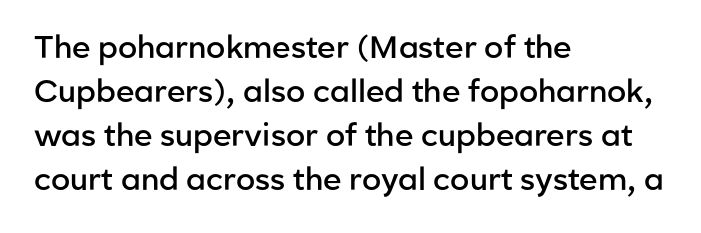
Q: Is the text bold? A: Semi-bold.
Q: Is the text italic (slanted)? A: No, it is upright.
Q: Is the typeface a serif or a sans-serif typeface? A: Sans-serif.
Q: Is the text underlined? A: No.
Q: How is the paragraph aligned? A: Left-aligned.
Q: Is the spacing between letters normal or unusually wide? A: Normal.
Q: Is the spacing between lines tight, normal or loose? A: Normal.
Q: Width (condensed, normal, or wide)? A: Normal.
Q: Stroke contrast? A: Low.
Q: x-height? A: Medium.
Q: Monospaced? A: No.
